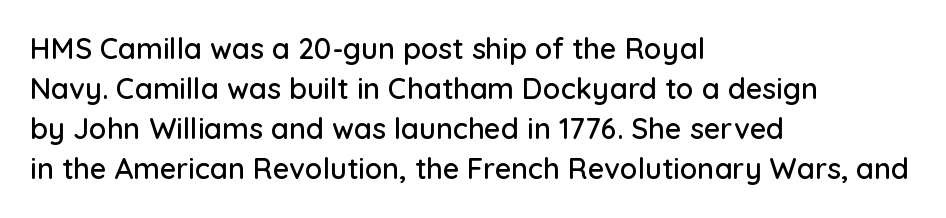
{"serif": "no", "italic": "no", "width": "normal", "stroke_contrast": "low", "x_height": "medium", "monospaced": "no", "underline": "no", "align": "left", "line_spacing": "normal", "line_spacing_ratio": 1.38, "letter_spacing": "normal", "letter_spacing_em": 0.0, "glyph_px": 29}
